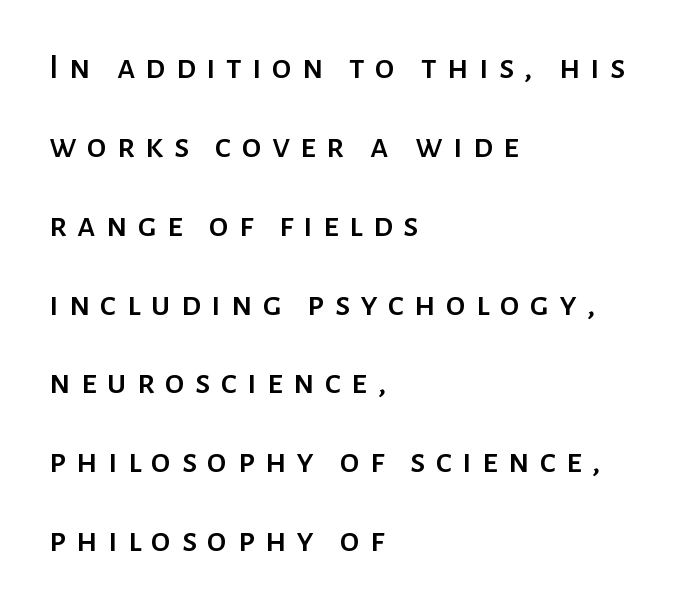
The image shows 36 px sans-serif type, upright; set left-aligned, loose line spacing (2.19x), unusually wide letter spacing (+0.28 em), not underlined; low stroke contrast and a medium x-height.
